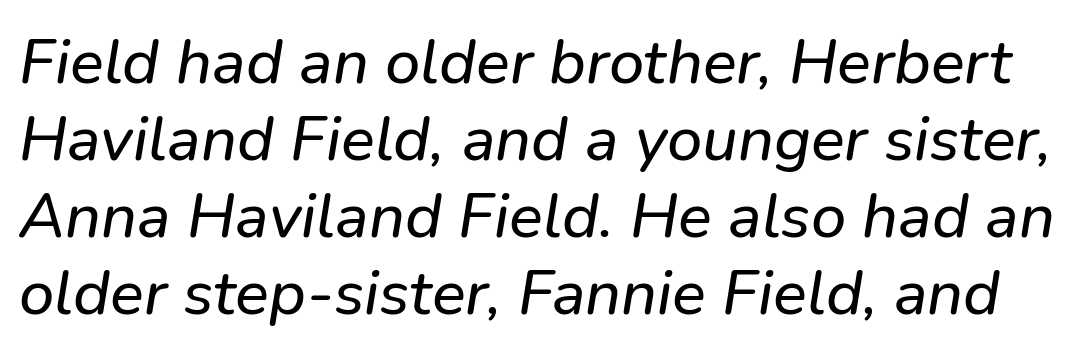
Q: Is the text italic (slanted)? A: Yes, it leans right by about 9 degrees.
Q: Is the text underlined? A: No.
Q: Is the spacing between letters normal or unusually wide? A: Normal.
Q: Width (condensed, normal, or wide)? A: Normal.
Q: Stroke contrast? A: Low.
Q: x-height? A: Medium.
Q: Monospaced? A: No.
